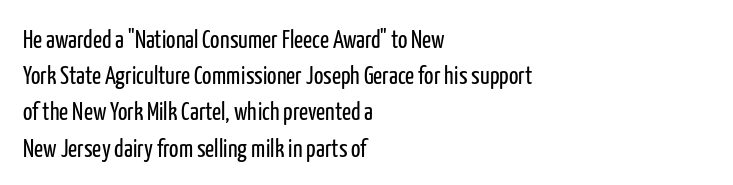
The image shows 25 px text type, upright; set left-aligned, normal line spacing (1.45x), normal letter spacing, not underlined.
